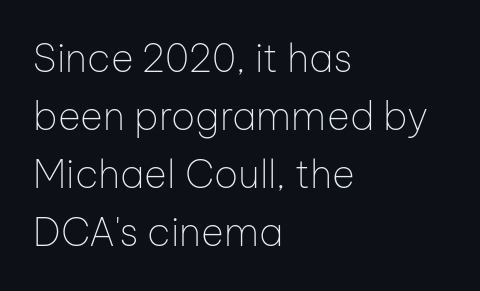
The image shows 39 px thin sans-serif type, upright; set left-aligned, normal line spacing (1.49x), normal letter spacing, not underlined; low stroke contrast and a medium x-height.
